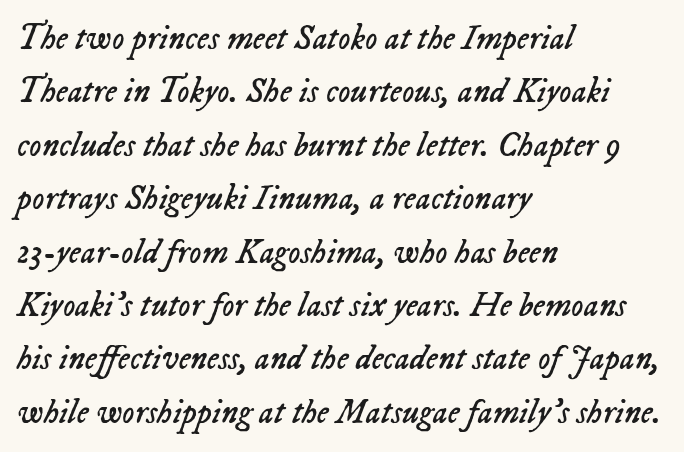
The image shows 34 px regular-weight type, italic (leaning right); set left-aligned, normal line spacing (1.57x), normal letter spacing, not underlined; low stroke contrast and a medium x-height.
